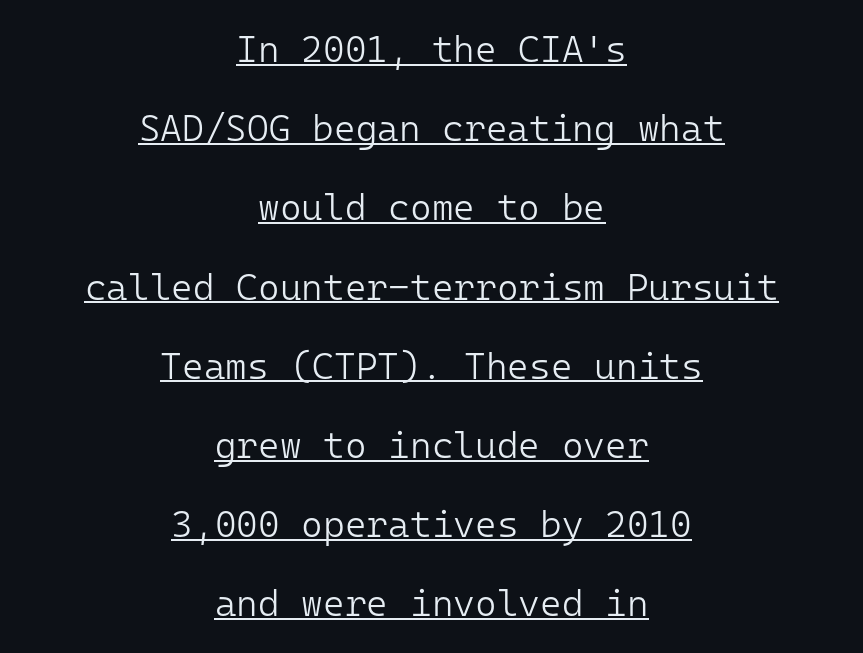
Widely set lines give the paragraph a tall, airy silhouette. Honestly, the underline is the first thing you notice here. Every character here occupies the same horizontal width, giving the sample a typewriter-like rhythm. In CSS terms this would be text-align: center.
